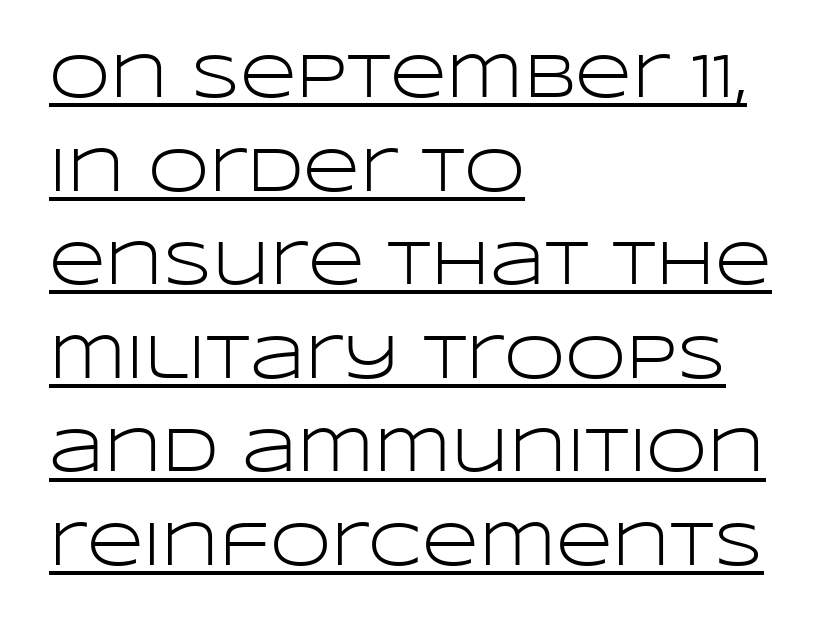
Q: Is the text bold? A: No.
Q: Is the text italic (slanted)? A: No, it is upright.
Q: Is the typeface a serif or a sans-serif typeface? A: Sans-serif.
Q: Is the text underlined? A: Yes.
Q: How is the paragraph aligned? A: Left-aligned.
Q: Is the spacing between letters normal or unusually wide? A: Normal.
Q: Is the spacing between lines tight, normal or loose? A: Normal.
Q: Width (condensed, normal, or wide)? A: Wide.
Q: Stroke contrast? A: Low.
Q: x-height? A: Large.
Q: Monospaced? A: No.
